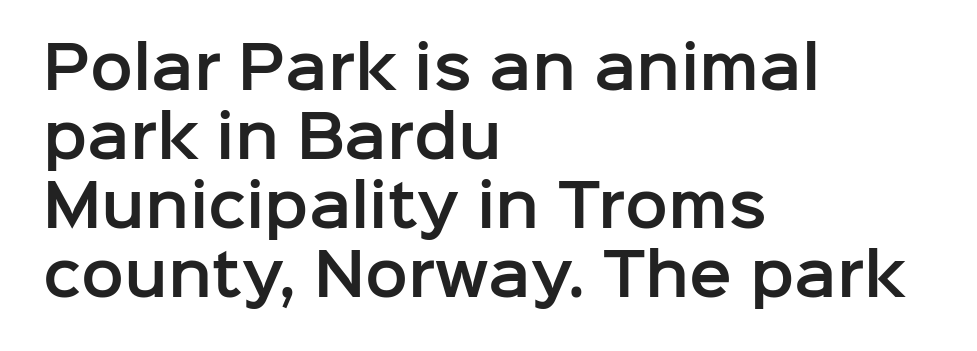
Q: Is the text italic (slanted)? A: No, it is upright.
Q: Is the typeface a serif or a sans-serif typeface? A: Sans-serif.
Q: Is the text underlined? A: No.
Q: How is the paragraph aligned? A: Left-aligned.
Q: Is the spacing between letters normal or unusually wide? A: Normal.
Q: Width (condensed, normal, or wide)? A: Normal.
Q: Stroke contrast? A: Low.
Q: x-height? A: Medium.
Q: Monospaced? A: No.
